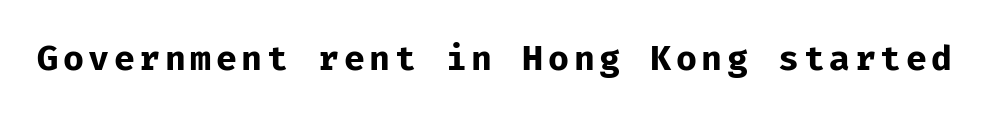
{"serif": "no", "italic": "no", "bold": "yes", "weight": "bold", "width": "normal", "stroke_contrast": "low", "x_height": "medium", "monospaced": "yes", "underline": "no", "glyph_px": 35}
